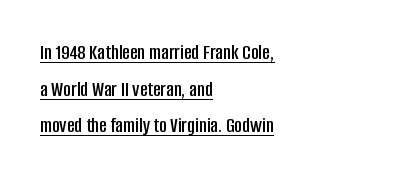
The image shows 21 px text type, upright; set left-aligned, line spacing 1.74x, normal letter spacing, underlined.
